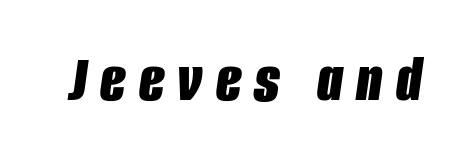
The passage shown is typed in a proportional face where columns would drift. Style check: oblique. Does the weight exceed regular? Yes, all the way to bold. You could only call the tracking loose — the letters float apart. Each row of text sits above clean, open space.
